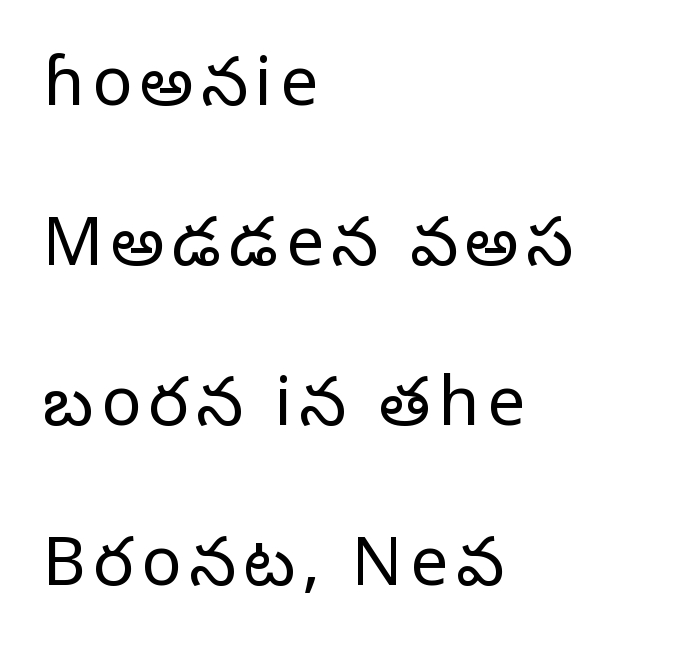
Q: Is the text bold? A: No.
Q: Is the text italic (slanted)? A: No, it is upright.
Q: Is the typeface a serif or a sans-serif typeface? A: Serif.
Q: Is the text underlined? A: No.
Q: How is the paragraph aligned? A: Left-aligned.
Q: Is the spacing between lines tight, normal or loose? A: Loose.
Q: Width (condensed, normal, or wide)? A: Normal.
Q: Stroke contrast? A: Low.
Q: x-height? A: Large.
Q: Monospaced? A: No.
